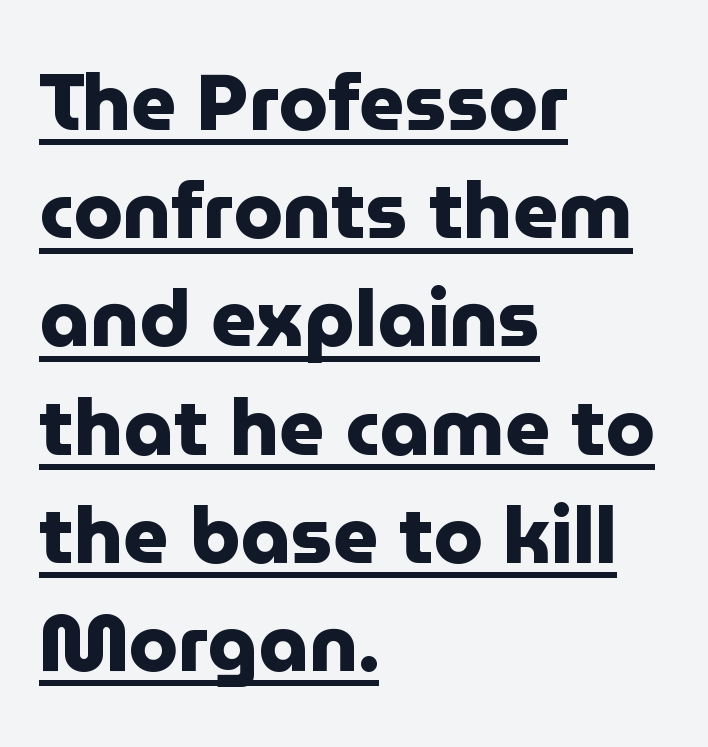
{"serif": "no", "italic": "no", "bold": "yes", "weight": "heavy", "width": "normal", "stroke_contrast": "low", "x_height": "medium", "monospaced": "no", "underline": "yes", "align": "left", "line_spacing": "normal", "line_spacing_ratio": 1.37, "letter_spacing": "normal", "letter_spacing_em": 0.0, "glyph_px": 79}
